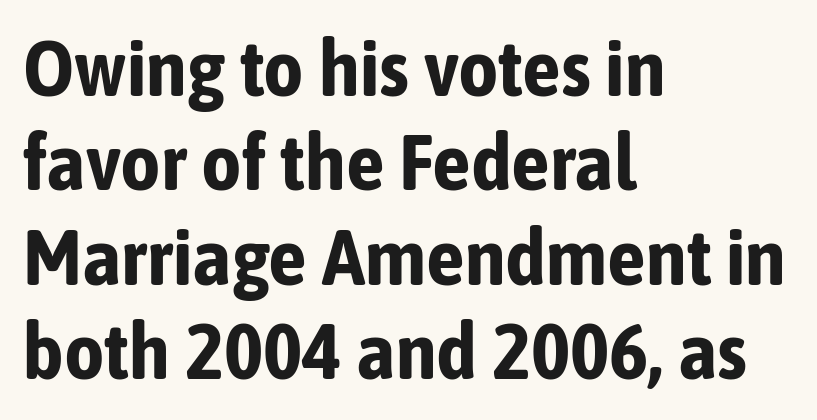
The letters stand upright; this is a roman face. Looks like regular typesetting: each glyph gets only the width it needs. The letters are bold, with thick, heavy strokes. Just letters on the line, the space beneath them empty.
